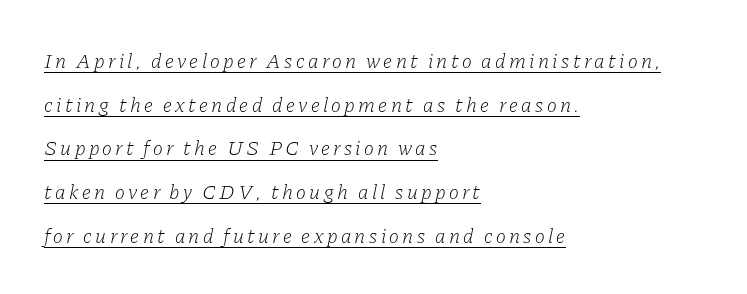
{"italic": "yes", "lean": "right", "slant_degrees": 11, "bold": "no", "underline": "yes", "align": "left", "line_spacing": "loose", "line_spacing_ratio": 2.08, "glyph_px": 21}
